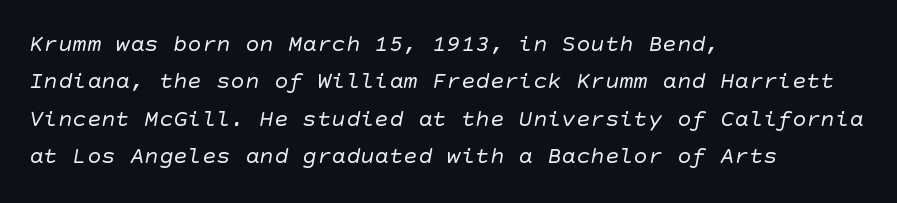
Q: Is the text bold? A: No.
Q: Is the text underlined? A: No.
Q: How is the paragraph aligned? A: Left-aligned.
Q: Is the spacing between letters normal or unusually wide? A: Normal.
Q: Is the spacing between lines tight, normal or loose? A: Normal.
